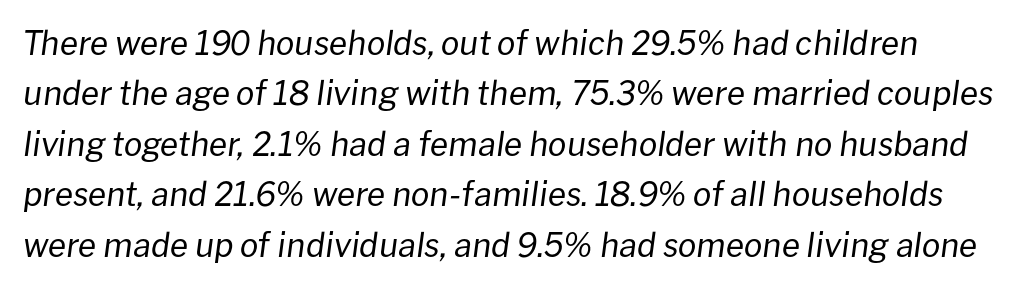
The image shows 33 px regular-weight type, italic (leaning right); set normal line spacing (1.53x), normal letter spacing, not underlined; low stroke contrast and a medium x-height.
